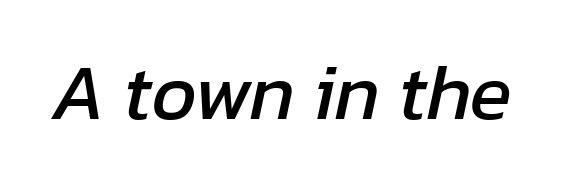
{"italic": "yes", "lean": "right", "slant_degrees": 12, "width": "normal", "stroke_contrast": "low", "x_height": "medium", "monospaced": "no", "underline": "no", "letter_spacing": "normal", "letter_spacing_em": 0.0, "glyph_px": 78}
